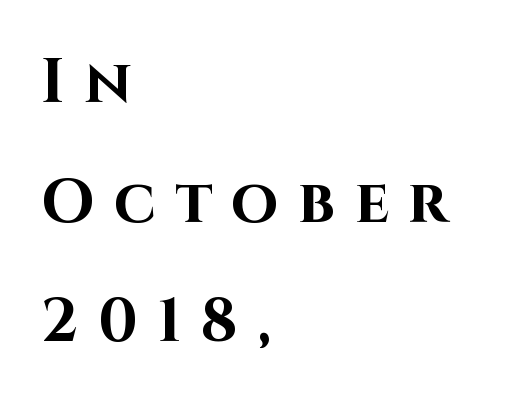
Q: Is the text bold? A: Yes.
Q: Is the text italic (slanted)? A: No, it is upright.
Q: Is the typeface a serif or a sans-serif typeface? A: Sans-serif.
Q: Is the text underlined? A: No.
Q: How is the paragraph aligned? A: Left-aligned.
Q: Is the spacing between letters normal or unusually wide? A: Unusually wide.
Q: Is the spacing between lines tight, normal or loose? A: Loose.
Q: Width (condensed, normal, or wide)? A: Normal.
Q: Stroke contrast? A: High.
Q: x-height? A: Large.
Q: Monospaced? A: No.
